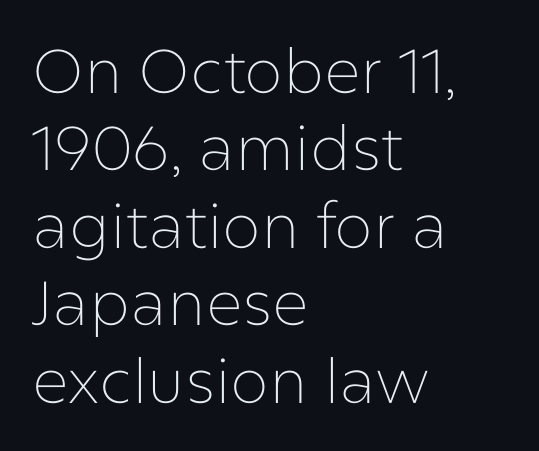
Q: Is the text bold? A: No.
Q: Is the text italic (slanted)? A: No, it is upright.
Q: Is the typeface a serif or a sans-serif typeface? A: Sans-serif.
Q: Is the text underlined? A: No.
Q: How is the paragraph aligned? A: Left-aligned.
Q: Is the spacing between letters normal or unusually wide? A: Normal.
Q: Is the spacing between lines tight, normal or loose? A: Normal.
Q: Width (condensed, normal, or wide)? A: Normal.
Q: Stroke contrast? A: Low.
Q: x-height? A: Medium.
Q: Monospaced? A: No.
